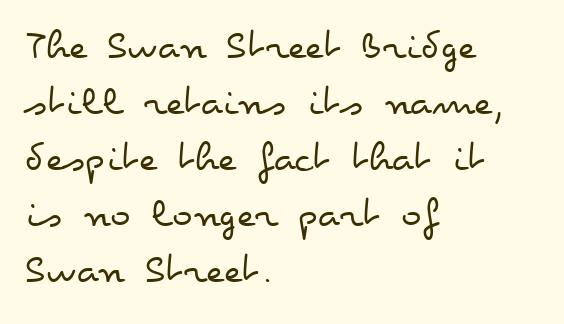
Q: Is the text bold? A: No.
Q: Is the text italic (slanted)? A: No, it is upright.
Q: Is the text underlined? A: No.
Q: How is the paragraph aligned? A: Left-aligned.
Q: Is the spacing between letters normal or unusually wide? A: Normal.
Q: Is the spacing between lines tight, normal or loose? A: Normal.
Q: Width (condensed, normal, or wide)? A: Wide.
Q: Stroke contrast? A: Low.
Q: x-height? A: Small.
Q: Monospaced? A: No.
